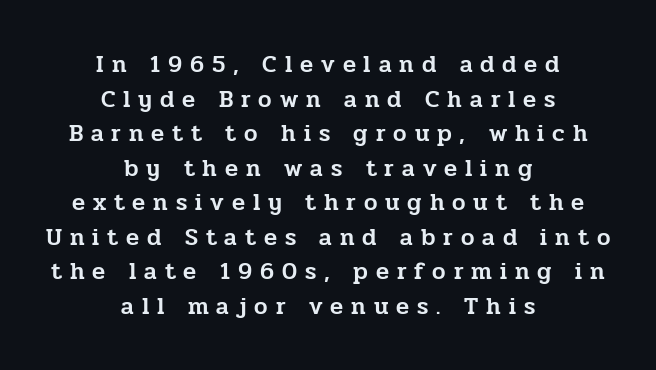
Italic: no, the glyphs are upright roman. Rule under the text: the space is simply empty. Caption: multi-line text, centered on the measure. Glyph-to-glyph distance is far greater than everyday printed text.
